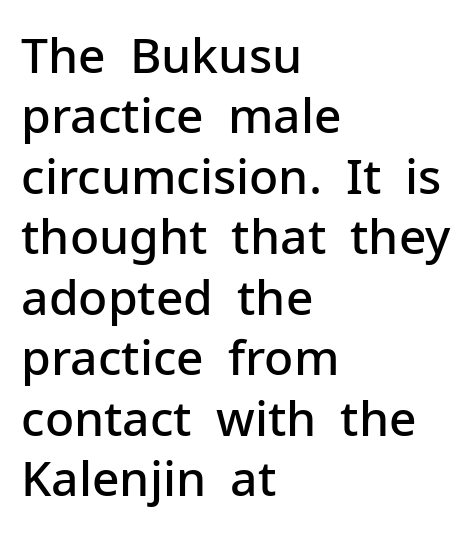
The characters look somewhat weighty, a semibold short of true bold. These lines were composed using upright roman letters. The typeface chosen for these lines omits serifs. This sample is left-justified, so line endings fall wherever the words run out. Each letter keeps its own natural width here, so spacing adapts to shape. The foot of each line stays bare and open.
